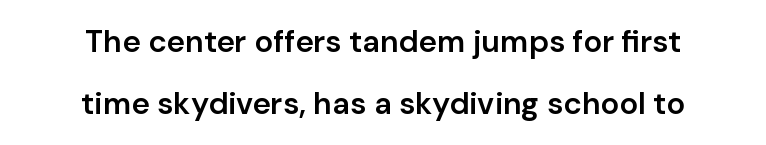
Q: Is the text bold? A: Semi-bold.
Q: Is the text italic (slanted)? A: No, it is upright.
Q: Is the typeface a serif or a sans-serif typeface? A: Sans-serif.
Q: Is the text underlined? A: No.
Q: How is the paragraph aligned? A: Centered.
Q: Is the spacing between letters normal or unusually wide? A: Normal.
Q: Is the spacing between lines tight, normal or loose? A: Loose.
Q: Width (condensed, normal, or wide)? A: Normal.
Q: Stroke contrast? A: Low.
Q: x-height? A: Medium.
Q: Monospaced? A: No.
